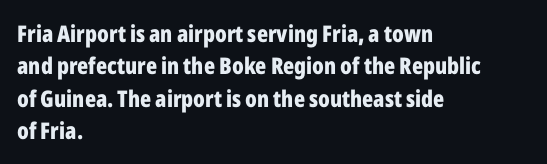
The space directly below the letters is spotless. A dark, heavy texture on the line: the type is bold. Every row of glyphs begins at an identical x-position on the left. Posture: vertical.
